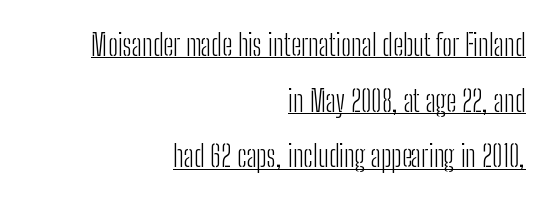
Q: Is the text bold? A: No.
Q: Is the text italic (slanted)? A: No, it is upright.
Q: Is the typeface a serif or a sans-serif typeface? A: Sans-serif.
Q: Is the text underlined? A: Yes.
Q: How is the paragraph aligned? A: Right-aligned.
Q: Is the spacing between letters normal or unusually wide? A: Normal.
Q: Is the spacing between lines tight, normal or loose? A: Loose.
Q: Width (condensed, normal, or wide)? A: Condensed.
Q: Stroke contrast? A: Low.
Q: x-height? A: Medium.
Q: Monospaced? A: No.
